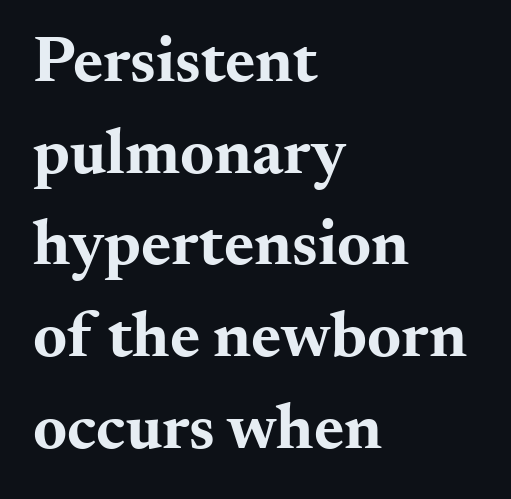
Q: Is the text bold? A: Yes.
Q: Is the text italic (slanted)? A: No, it is upright.
Q: Is the typeface a serif or a sans-serif typeface? A: Serif.
Q: Is the text underlined? A: No.
Q: How is the paragraph aligned? A: Left-aligned.
Q: Is the spacing between letters normal or unusually wide? A: Normal.
Q: Is the spacing between lines tight, normal or loose? A: Normal.
Q: Width (condensed, normal, or wide)? A: Wide.
Q: Stroke contrast? A: Medium.
Q: x-height? A: Small.
Q: Monospaced? A: No.
